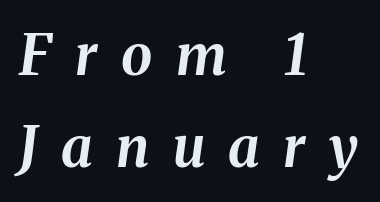
Q: Is the text bold? A: Yes.
Q: Is the text italic (slanted)? A: Yes, it leans right by about 8 degrees.
Q: Is the text underlined? A: No.
Q: How is the paragraph aligned? A: Left-aligned.
Q: Is the spacing between letters normal or unusually wide? A: Unusually wide.
Q: Is the spacing between lines tight, normal or loose? A: Normal.
Q: Width (condensed, normal, or wide)? A: Normal.
Q: Stroke contrast? A: Medium.
Q: x-height? A: Medium.
Q: Monospaced? A: No.
